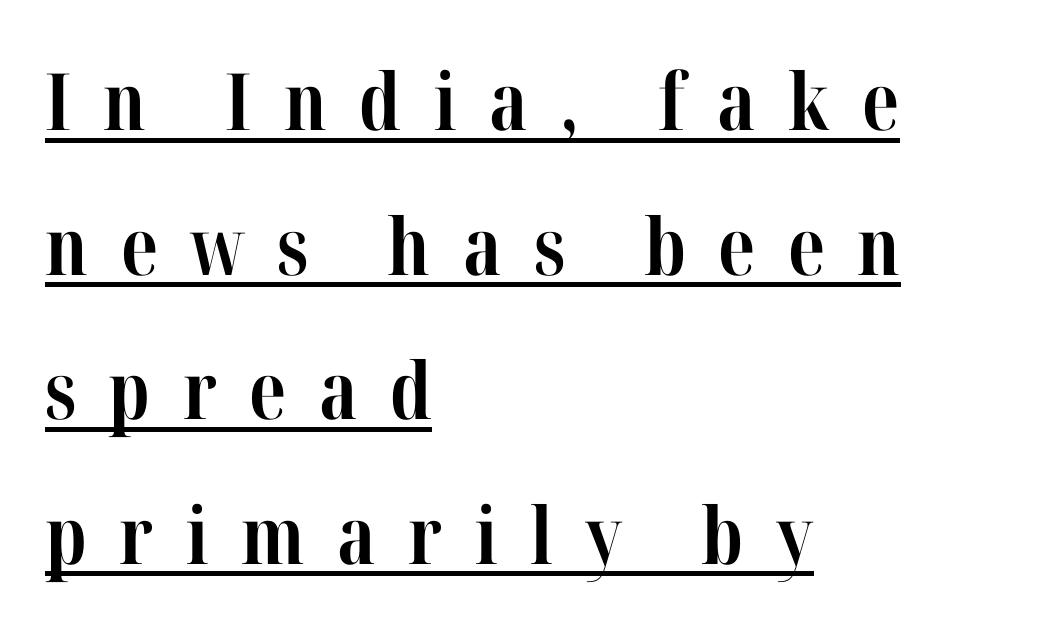
{"serif": "yes", "italic": "no", "bold": "yes", "weight": "bold", "width": "condensed", "stroke_contrast": "high", "x_height": "medium", "monospaced": "no", "underline": "yes", "align": "left", "line_spacing_ratio": 1.83, "letter_spacing": "wide", "letter_spacing_em": 0.41, "glyph_px": 79}
